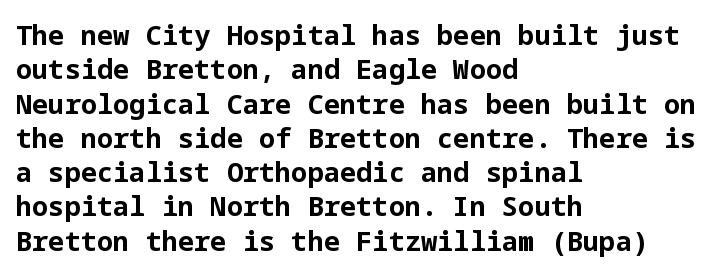
{"italic": "no", "bold": "yes", "underline": "no", "align": "left", "line_spacing": "normal", "line_spacing_ratio": 1.27, "letter_spacing": "normal", "letter_spacing_em": 0.0, "glyph_px": 27}
